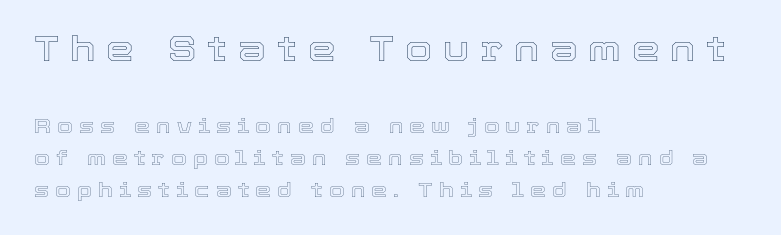
{"italic": "no", "width": "normal", "x_height": "medium", "monospaced": "no", "underline": "no", "align": "left", "line_spacing": "normal", "line_spacing_ratio": 1.6, "letter_spacing": "wide", "letter_spacing_em": 0.31, "larger_block": "first", "size_ratio": 1.75, "glyph_px": 35}
